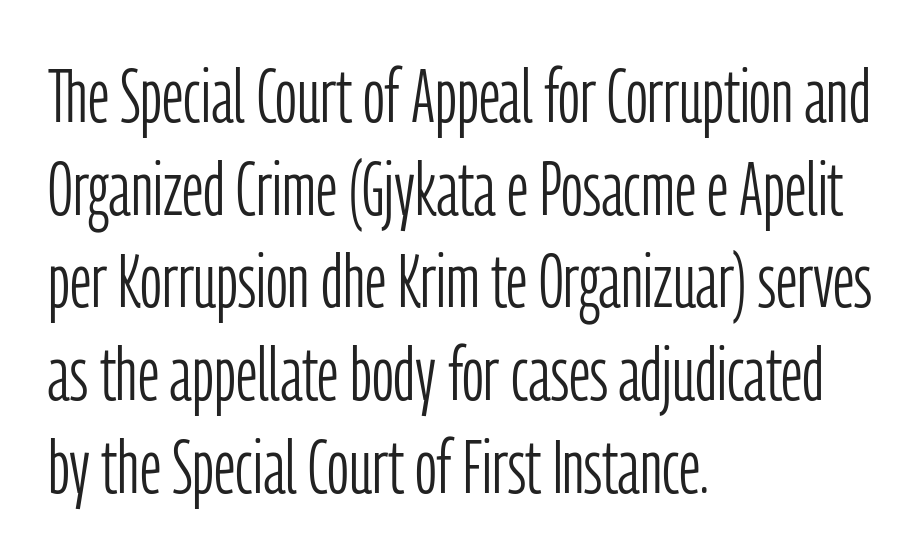
Q: Is the text bold? A: No.
Q: Is the text italic (slanted)? A: No, it is upright.
Q: Is the typeface a serif or a sans-serif typeface? A: Sans-serif.
Q: Is the text underlined? A: No.
Q: How is the paragraph aligned? A: Left-aligned.
Q: Is the spacing between letters normal or unusually wide? A: Normal.
Q: Width (condensed, normal, or wide)? A: Condensed.
Q: Stroke contrast? A: Low.
Q: x-height? A: Medium.
Q: Monospaced? A: No.
